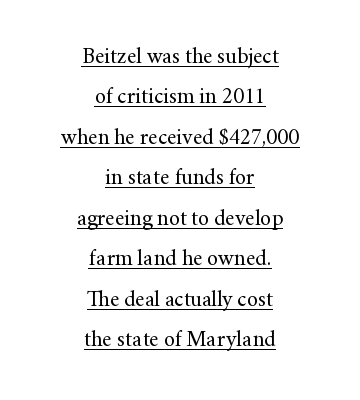
The image shows 22 px text type, upright; set centered, line spacing 1.84x, normal letter spacing, underlined.
